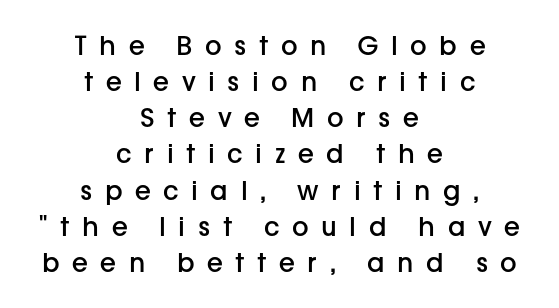
{"italic": "no", "bold": "semi", "underline": "no", "align": "center", "line_spacing": "normal", "line_spacing_ratio": 1.39, "letter_spacing": "wide", "letter_spacing_em": 0.48, "glyph_px": 26}
